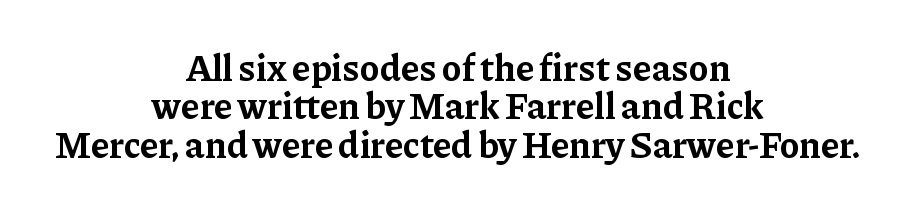
Q: Is the text bold? A: Yes.
Q: Is the text italic (slanted)? A: No, it is upright.
Q: Is the typeface a serif or a sans-serif typeface? A: Serif.
Q: Is the text underlined? A: No.
Q: How is the paragraph aligned? A: Centered.
Q: Is the spacing between letters normal or unusually wide? A: Normal.
Q: Is the spacing between lines tight, normal or loose? A: Tight.
Q: Width (condensed, normal, or wide)? A: Normal.
Q: Stroke contrast? A: Low.
Q: x-height? A: Medium.
Q: Monospaced? A: No.
